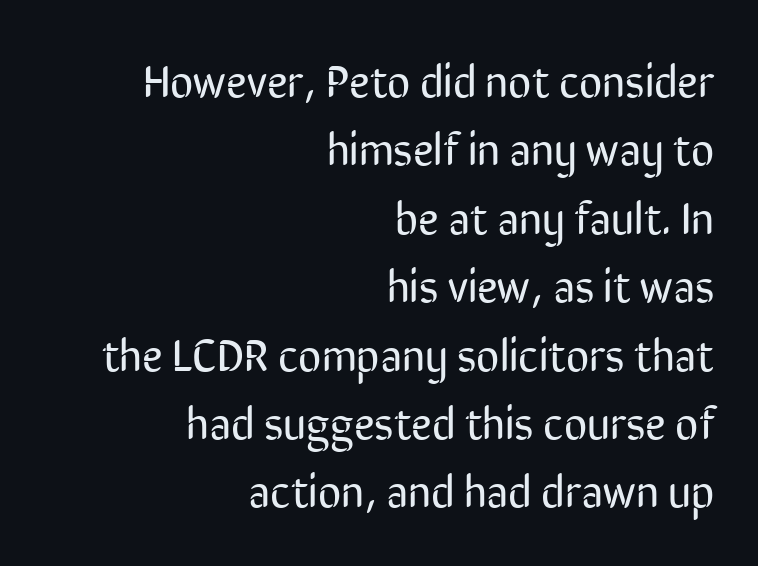
The image shows 45 px regular-weight, condensed sans-serif type, upright; set right-aligned, normal line spacing (1.52x), normal letter spacing, not underlined; low stroke contrast and a medium x-height.
